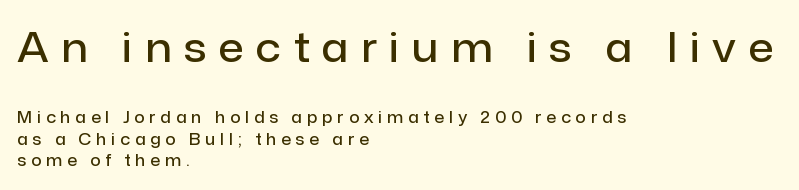
Q: Is the text bold? A: Semi-bold.
Q: Is the text italic (slanted)? A: No, it is upright.
Q: Is the typeface a serif or a sans-serif typeface? A: Sans-serif.
Q: Is the text underlined? A: No.
Q: How is the paragraph aligned? A: Left-aligned.
Q: Is the spacing between letters normal or unusually wide? A: Unusually wide.
Q: Is the spacing between lines tight, normal or loose? A: Normal.
Q: Which block of text is set in a larger size, the first (top) or the second (bottom)? A: The first (top) one.
Q: Width (condensed, normal, or wide)? A: Normal.
Q: Stroke contrast? A: Low.
Q: x-height? A: Medium.
Q: Monospaced? A: No.
